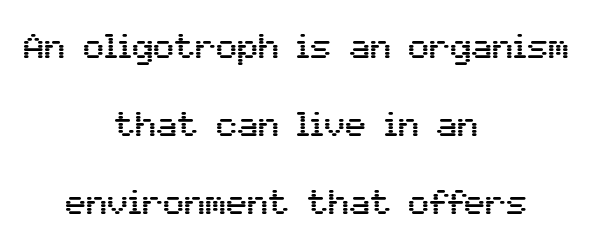
The image shows 35 px sans-serif type, upright; set centered, loose line spacing (2.23x), normal letter spacing, not underlined; medium stroke contrast and a medium x-height.
